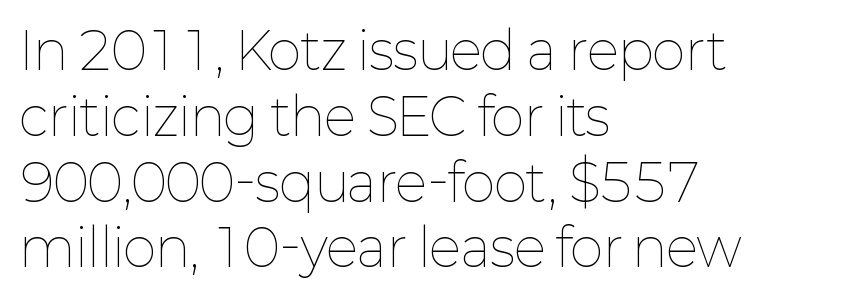
The image shows 51 px thin type, upright; set left-aligned, normal line spacing (1.29x), normal letter spacing, not underlined; low stroke contrast and a medium x-height.
